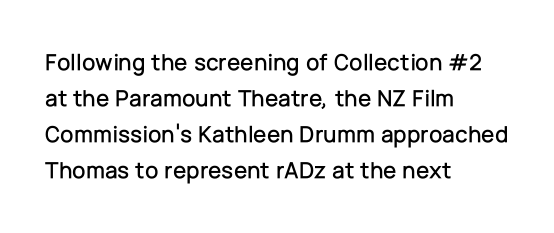
The image shows 24 px text type, upright; set left-aligned, normal line spacing (1.5x), normal letter spacing, not underlined.
